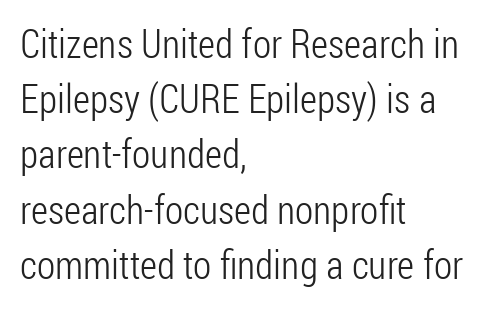
Q: Is the text bold? A: No.
Q: Is the text italic (slanted)? A: No, it is upright.
Q: Is the typeface a serif or a sans-serif typeface? A: Sans-serif.
Q: Is the text underlined? A: No.
Q: How is the paragraph aligned? A: Left-aligned.
Q: Is the spacing between letters normal or unusually wide? A: Normal.
Q: Is the spacing between lines tight, normal or loose? A: Normal.
Q: Width (condensed, normal, or wide)? A: Condensed.
Q: Stroke contrast? A: Low.
Q: x-height? A: Medium.
Q: Monospaced? A: No.
